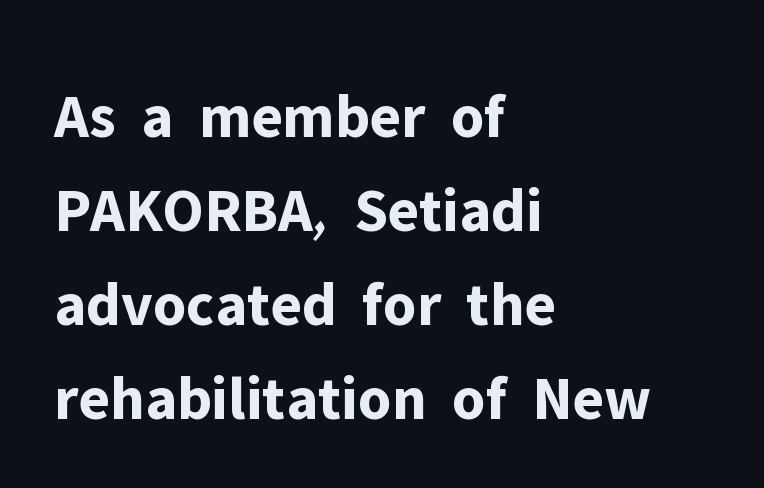
These lines are rendered in a variable-pitch font. Reading down the column, the eye jumps a familiar distance to each next line. The strokes are fattened all the way to bold. Does the lettering tilt? It doesn't — this is upright.
